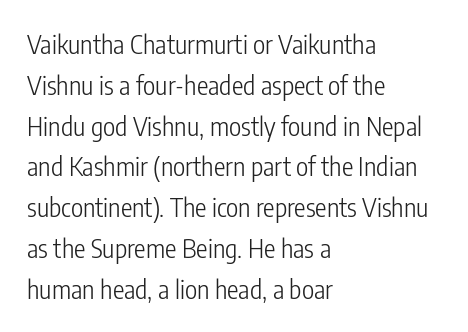
The image shows 26 px text type, upright; set left-aligned, normal line spacing (1.57x), normal letter spacing, not underlined.
